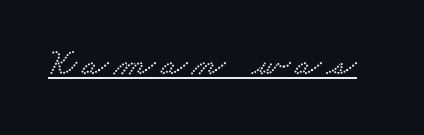
Q: Is the typeface a serif or a sans-serif typeface? A: Serif.
Q: Is the text underlined? A: Yes.
Q: Width (condensed, normal, or wide)? A: Wide.
Q: Stroke contrast? A: Low.
Q: x-height? A: Small.
Q: Monospaced? A: No.
